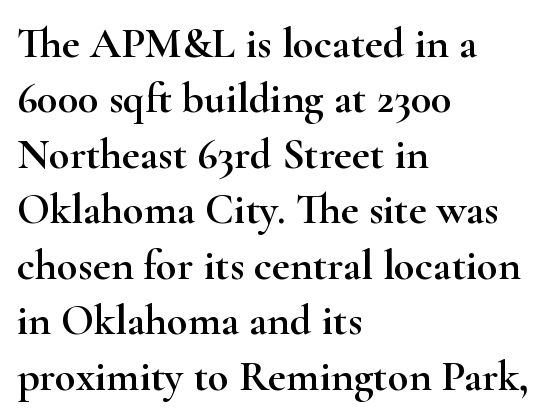
The image shows 43 px wide serif type, upright; set left-aligned, normal line spacing (1.29x), normal letter spacing, not underlined; high stroke contrast and a small x-height.
